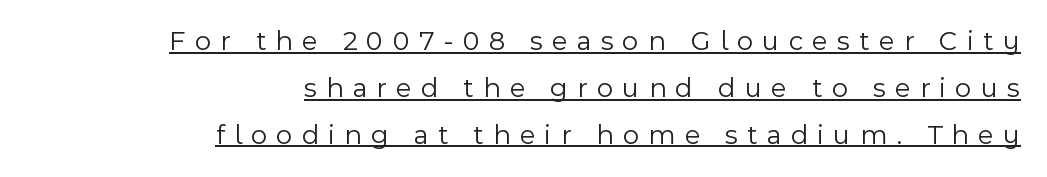
Q: Is the text bold? A: No.
Q: Is the text italic (slanted)? A: No, it is upright.
Q: Is the typeface a serif or a sans-serif typeface? A: Sans-serif.
Q: Is the text underlined? A: Yes.
Q: How is the paragraph aligned? A: Right-aligned.
Q: Is the spacing between letters normal or unusually wide? A: Unusually wide.
Q: Is the spacing between lines tight, normal or loose? A: Normal.
Q: Width (condensed, normal, or wide)? A: Normal.
Q: x-height? A: Medium.
Q: Monospaced? A: No.
